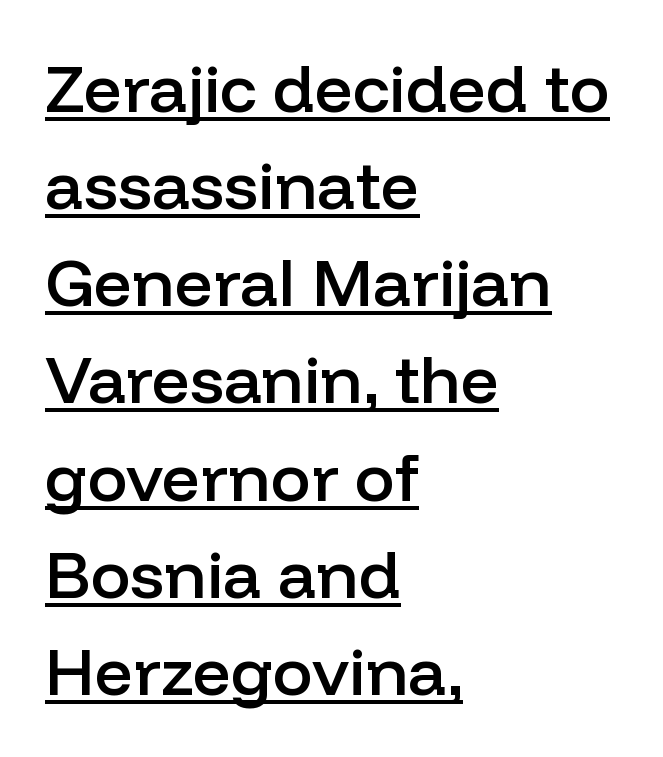
{"serif": "no", "italic": "no", "bold": "semi", "weight": "semibold", "width": "normal", "stroke_contrast": "low", "x_height": "medium", "monospaced": "no", "underline": "yes", "align": "left", "line_spacing": "normal", "line_spacing_ratio": 1.45, "letter_spacing": "normal", "letter_spacing_em": 0.0, "glyph_px": 67}
